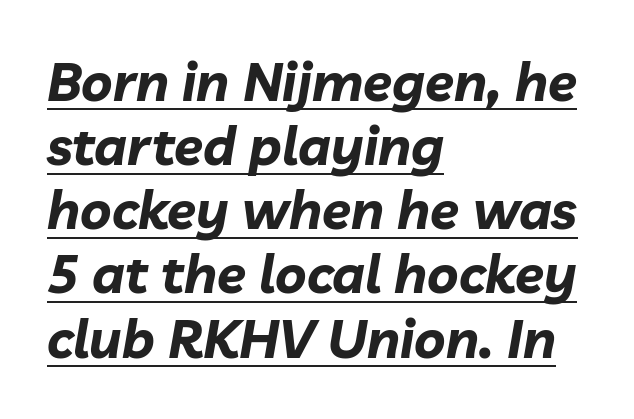
Q: Is the text bold? A: Yes.
Q: Is the text italic (slanted)? A: Yes, it leans right by about 10 degrees.
Q: Is the text underlined? A: Yes.
Q: How is the paragraph aligned? A: Left-aligned.
Q: Is the spacing between letters normal or unusually wide? A: Normal.
Q: Width (condensed, normal, or wide)? A: Normal.
Q: Stroke contrast? A: Low.
Q: x-height? A: Medium.
Q: Monospaced? A: No.
